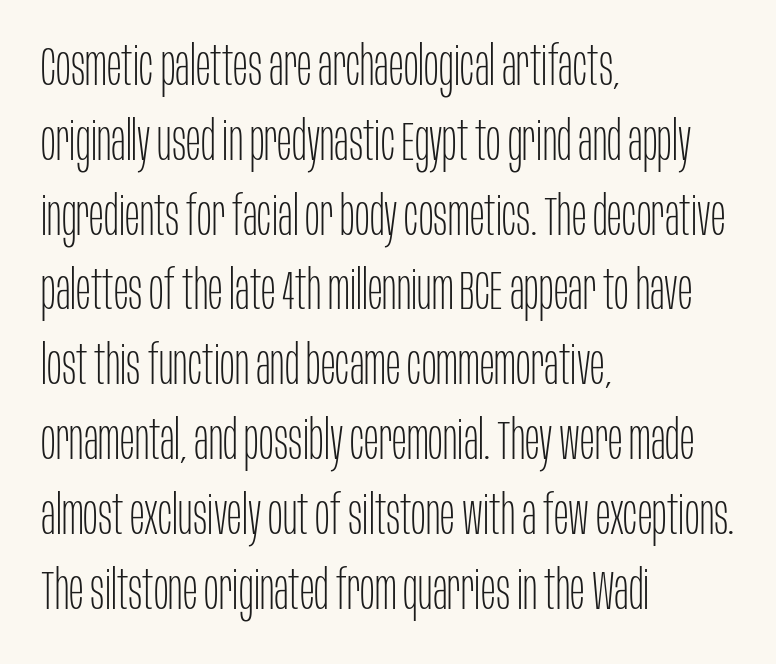
Underline: absent. Ascenders rise straight up at ninety degrees. The letterforms sit at book weight or below. Typographically, this falls in the sans-serif category.
